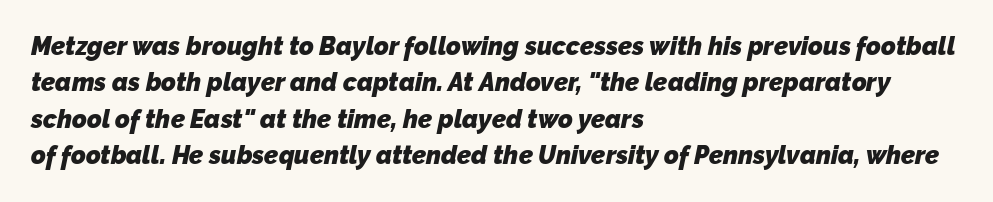
Compared with typical paragraphs, the rows here are spaced about the same. Weight check: bold — yes, fully. Caption: multi-line text, flush left, ragged right. The face used here is rendered with its standard letterfit. The strip under each line holds only bare page.
